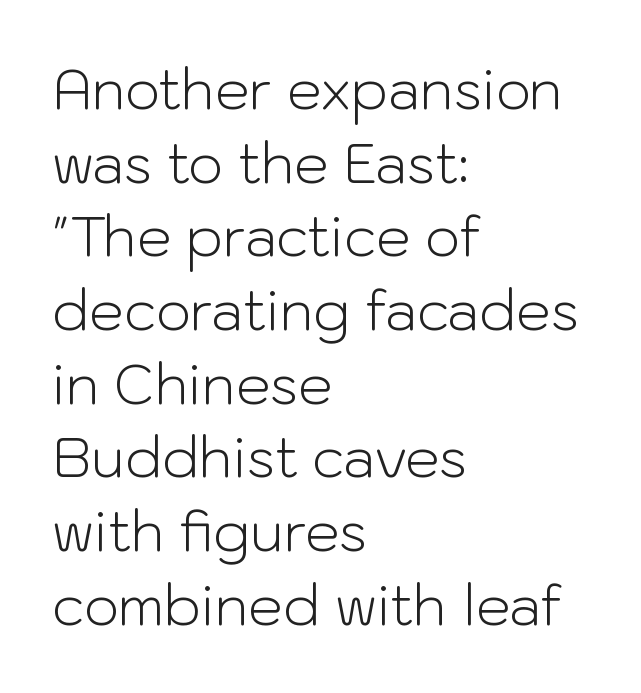
The image shows 55 px light sans-serif type, upright; set left-aligned, normal line spacing (1.34x), normal letter spacing, not underlined; low stroke contrast and a medium x-height.
